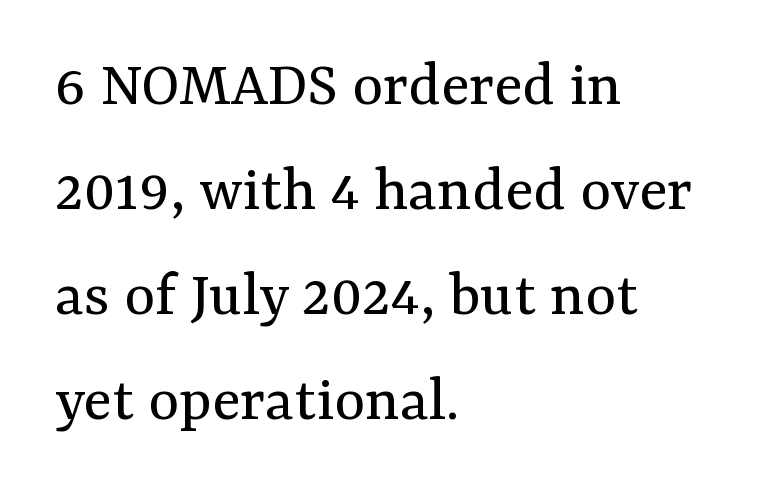
Q: Is the text bold? A: No.
Q: Is the text italic (slanted)? A: No, it is upright.
Q: Is the typeface a serif or a sans-serif typeface? A: Serif.
Q: Is the text underlined? A: No.
Q: How is the paragraph aligned? A: Left-aligned.
Q: Is the spacing between letters normal or unusually wide? A: Normal.
Q: Is the spacing between lines tight, normal or loose? A: Normal.
Q: Width (condensed, normal, or wide)? A: Normal.
Q: Stroke contrast? A: Medium.
Q: x-height? A: Medium.
Q: Monospaced? A: No.
